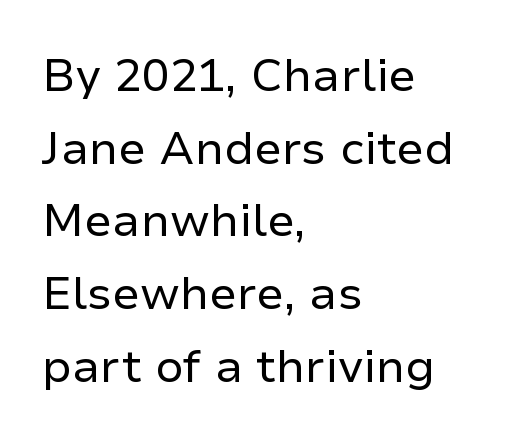
The image shows 46 px regular-weight sans-serif type, upright; set left-aligned, normal line spacing (1.58x), normal letter spacing, not underlined; low stroke contrast and a medium x-height.
